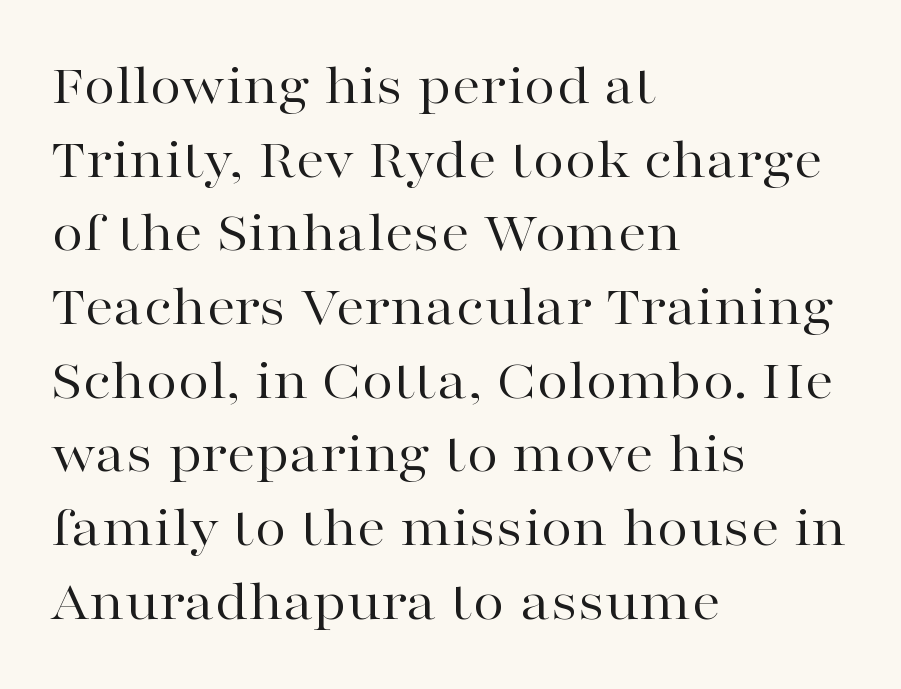
The image shows 58 px regular-weight, wide serif type, upright; set left-aligned, normal line spacing (1.27x), normal letter spacing, not underlined; high stroke contrast and a medium x-height.
